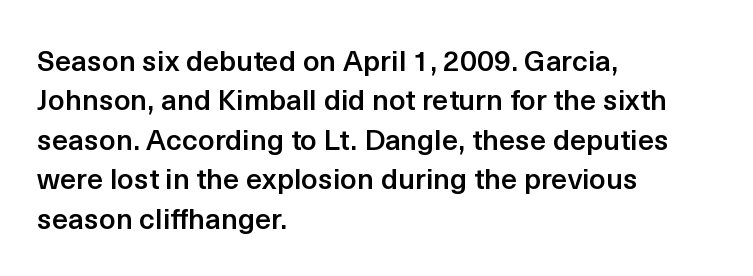
{"serif": "no", "italic": "no", "bold": "semi", "weight": "semibold", "width": "normal", "x_height": "medium", "monospaced": "no", "underline": "no", "align": "left", "line_spacing": "normal", "line_spacing_ratio": 1.36, "letter_spacing": "normal", "letter_spacing_em": 0.0, "glyph_px": 29}
